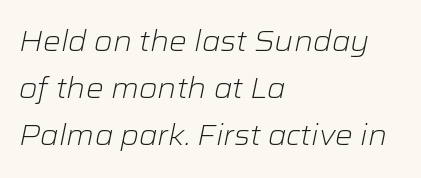
The letters are slanted; this is an italic face. The letters advance in unequal steps, a hallmark of proportional type. Is this a heavy cut? Hardly; it is regular or lighter. Line spacing here is normal. Standard letterfit; no display-style spreading of the glyphs. The lines in this sample share a left origin and differ only in where they stop.
